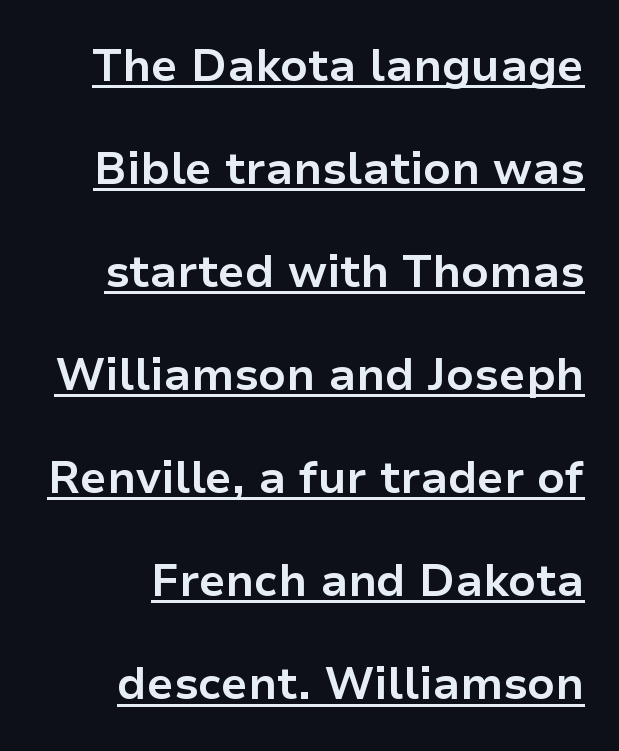
The passage shown is typed in a proportional face where columns would drift. In terms of letterspacing, this is plain default setting. Designer's note — italics off, roman on. The block of text is sparse from top to bottom, with ample space between rows. This is sans-serif lettering, the kind often seen on screens and signage.
